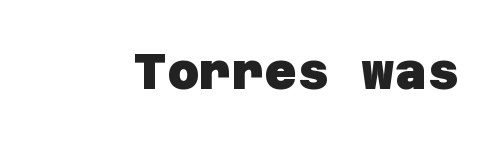
{"serif": "no", "bold": "yes", "weight": "heavy", "width": "normal", "stroke_contrast": "low", "x_height": "large", "underline": "no", "letter_spacing": "normal", "letter_spacing_em": 0.0, "glyph_px": 50}
